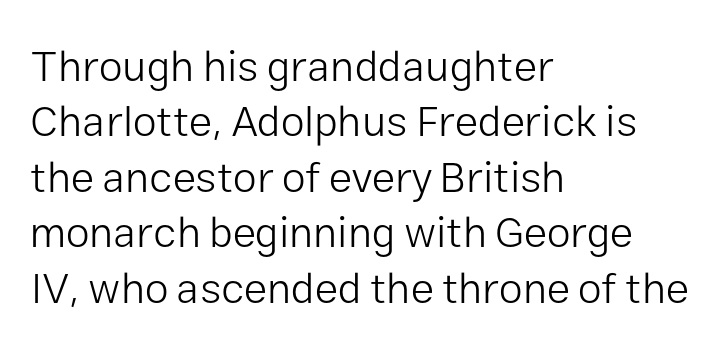
{"serif": "no", "italic": "no", "bold": "no", "weight": "light", "width": "normal", "stroke_contrast": "low", "x_height": "medium", "monospaced": "no", "underline": "no", "align": "left", "line_spacing": "normal", "line_spacing_ratio": 1.29, "letter_spacing": "normal", "letter_spacing_em": 0.0, "glyph_px": 43}
